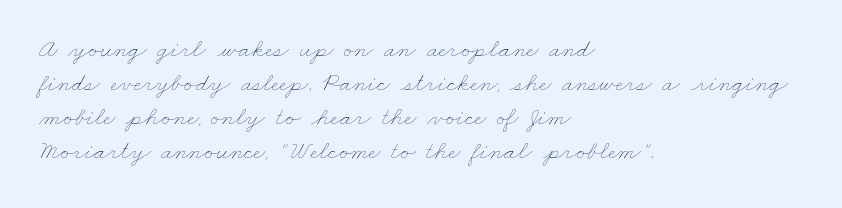
Q: Is the text bold? A: No.
Q: Is the text underlined? A: No.
Q: How is the paragraph aligned? A: Left-aligned.
Q: Is the spacing between letters normal or unusually wide? A: Normal.
Q: Is the spacing between lines tight, normal or loose? A: Normal.
